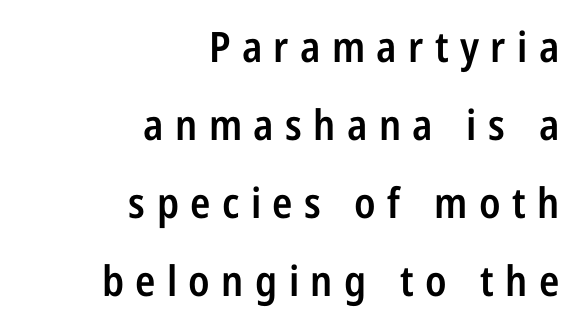
Notice how the stems are strictly vertical — no italics here. Typesetter's note: demi weight, one step under bold. The face used here is proportionally spaced, like ordinary book or web type. A typesetter would call this heavily tracked-out type. Every row of glyphs terminates at an identical x-position on the right. Underlining? Definitely not there.
